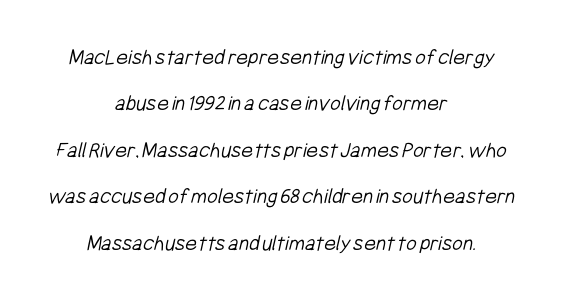
{"bold": "no", "underline": "no", "align": "center", "line_spacing": "loose", "line_spacing_ratio": 2.02, "letter_spacing": "normal", "letter_spacing_em": 0.0, "glyph_px": 23}
